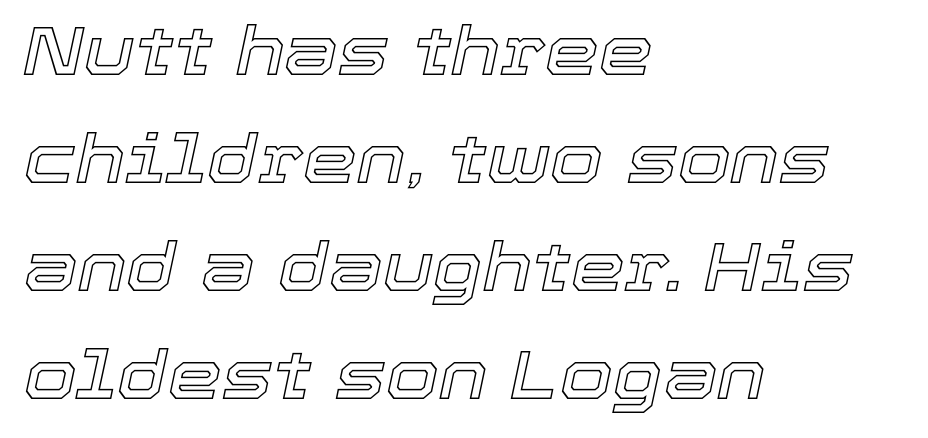
{"italic": "yes", "lean": "right", "slant_degrees": 12, "width": "normal", "x_height": "medium", "monospaced": "no", "underline": "no", "align": "left", "line_spacing": "normal", "line_spacing_ratio": 1.59, "letter_spacing": "normal", "letter_spacing_em": 0.0, "glyph_px": 68}
